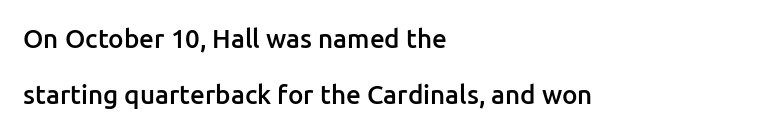
The image shows 26 px text type, upright; set left-aligned, loose line spacing (2.14x), normal letter spacing, not underlined.
